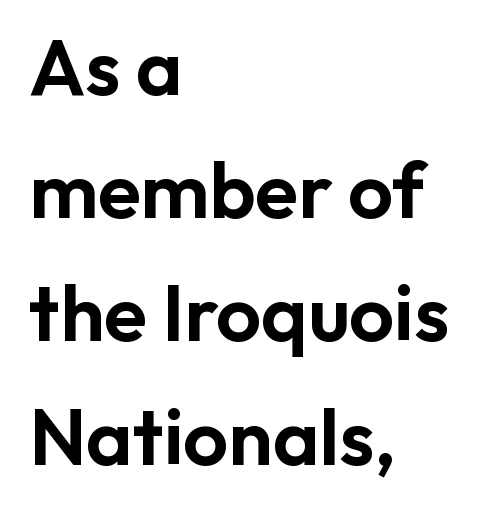
Q: Is the text italic (slanted)? A: No, it is upright.
Q: Is the typeface a serif or a sans-serif typeface? A: Sans-serif.
Q: Is the text underlined? A: No.
Q: How is the paragraph aligned? A: Left-aligned.
Q: Is the spacing between letters normal or unusually wide? A: Normal.
Q: Is the spacing between lines tight, normal or loose? A: Normal.
Q: Width (condensed, normal, or wide)? A: Normal.
Q: Stroke contrast? A: Low.
Q: x-height? A: Medium.
Q: Monospaced? A: No.
